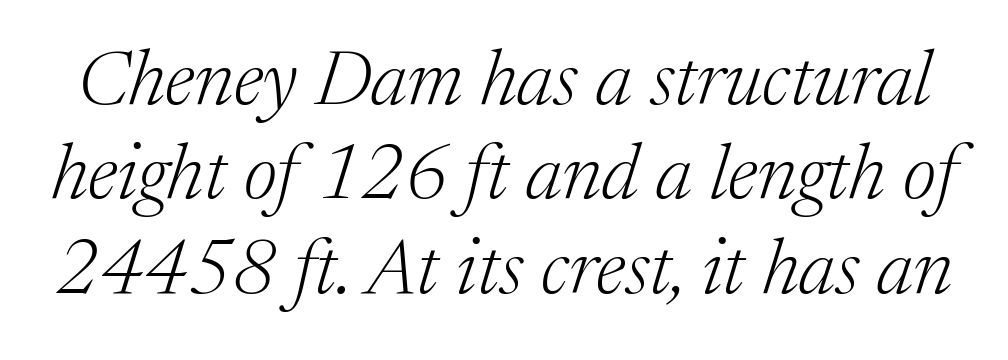
The image shows 78 px light serif type, italic (leaning right); set line spacing 1.21x, normal letter spacing, not underlined; medium stroke contrast and a medium x-height.
